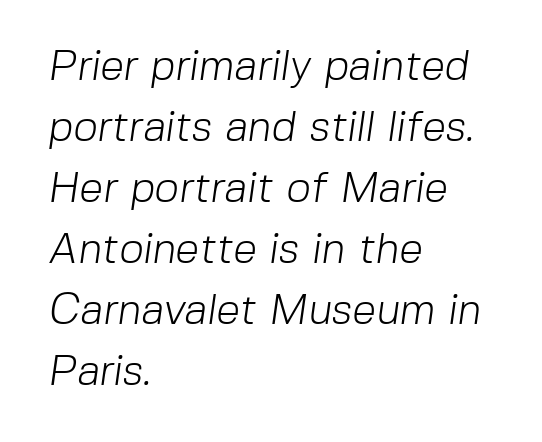
{"serif": "no", "bold": "no", "weight": "light", "width": "normal", "stroke_contrast": "low", "x_height": "medium", "monospaced": "no", "underline": "no", "align": "left", "line_spacing": "normal", "line_spacing_ratio": 1.42, "letter_spacing": "normal", "letter_spacing_em": 0.0, "glyph_px": 43}
